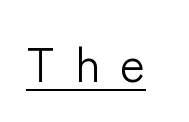
{"serif": "no", "italic": "no", "bold": "no", "weight": "light", "width": "normal", "stroke_contrast": "low", "x_height": "medium", "monospaced": "no", "underline": "yes", "letter_spacing": "wide", "letter_spacing_em": 0.42, "glyph_px": 48}
